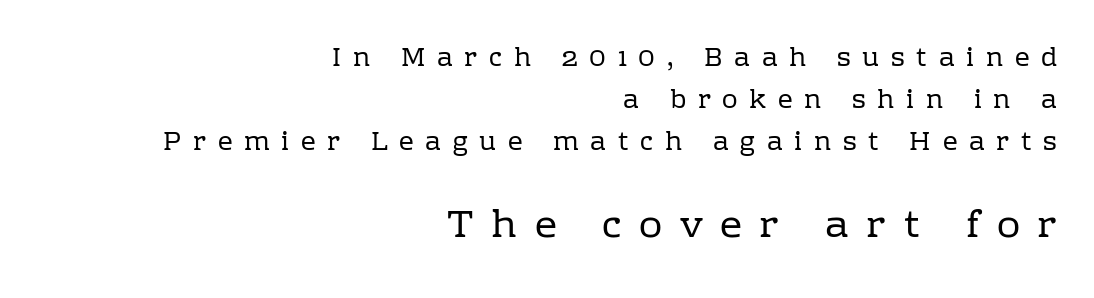
Q: Is the text bold? A: No.
Q: Is the text italic (slanted)? A: No, it is upright.
Q: Is the typeface a serif or a sans-serif typeface? A: Serif.
Q: Is the text underlined? A: No.
Q: How is the paragraph aligned? A: Right-aligned.
Q: Is the spacing between letters normal or unusually wide? A: Unusually wide.
Q: Is the spacing between lines tight, normal or loose? A: Normal.
Q: Which block of text is set in a larger size, the first (top) or the second (bottom)? A: The second (bottom) one.
Q: Width (condensed, normal, or wide)? A: Normal.
Q: Stroke contrast? A: Low.
Q: x-height? A: Medium.
Q: Monospaced? A: No.
